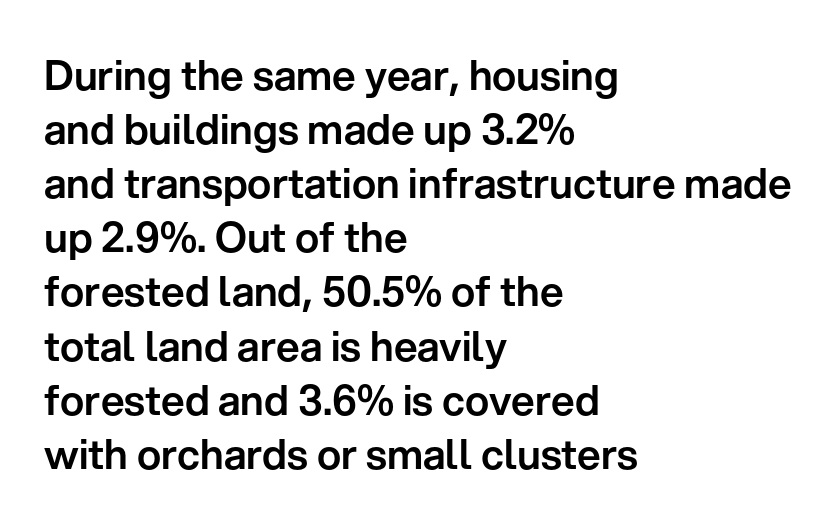
{"serif": "no", "italic": "no", "width": "normal", "stroke_contrast": "low", "x_height": "medium", "monospaced": "no", "underline": "no", "align": "left", "line_spacing": "normal", "line_spacing_ratio": 1.32, "letter_spacing": "normal", "letter_spacing_em": 0.0, "glyph_px": 41}
